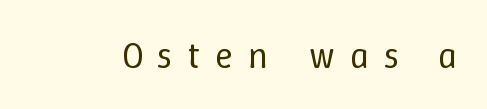
{"italic": "no", "bold": "no", "weight": "regular", "width": "normal", "stroke_contrast": "low", "x_height": "medium", "monospaced": "no", "underline": "no", "letter_spacing": "wide", "letter_spacing_em": 0.4, "glyph_px": 38}
